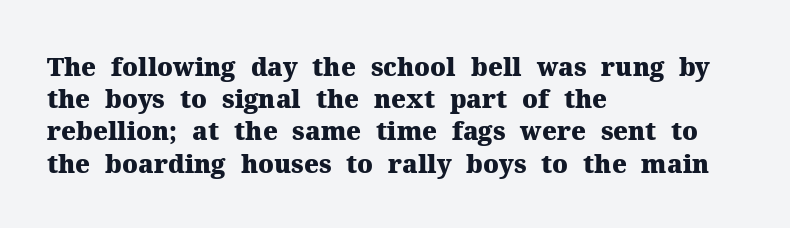
{"italic": "no", "bold": "yes", "underline": "no", "align": "left", "line_spacing": "normal", "line_spacing_ratio": 1.29, "letter_spacing": "normal", "letter_spacing_em": 0.0, "glyph_px": 25}
